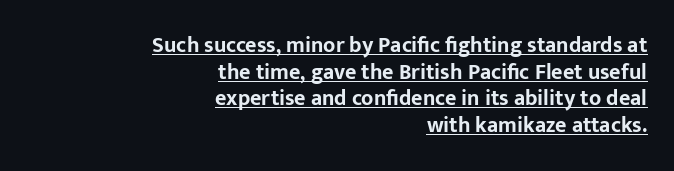
{"italic": "no", "bold": "yes", "underline": "yes", "align": "right", "line_spacing_ratio": 1.21, "letter_spacing": "normal", "letter_spacing_em": 0.0, "glyph_px": 22}
